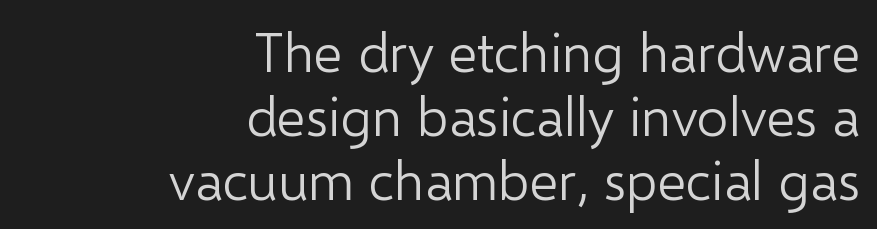
The image shows 55 px light sans-serif type, upright; set right-aligned, line spacing 1.16x, normal letter spacing, not underlined; low stroke contrast and a medium x-height.
